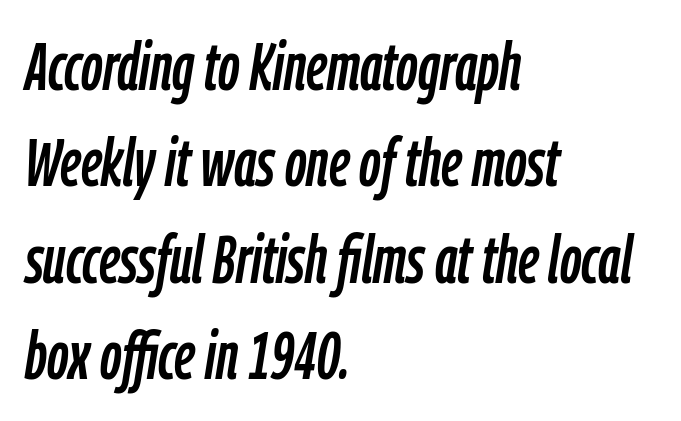
{"italic": "yes", "lean": "right", "slant_degrees": 9, "width": "condensed", "stroke_contrast": "low", "x_height": "medium", "monospaced": "no", "underline": "no", "align": "left", "line_spacing": "normal", "line_spacing_ratio": 1.44, "letter_spacing": "normal", "letter_spacing_em": 0.0, "glyph_px": 67}
